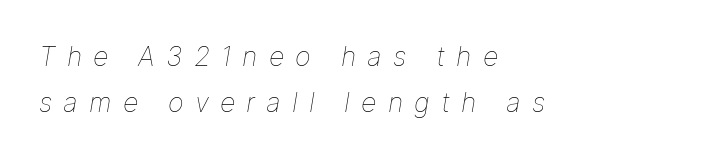
Q: Is the text bold? A: No.
Q: Is the text italic (slanted)? A: Yes, it leans right by about 9 degrees.
Q: Is the text underlined? A: No.
Q: How is the paragraph aligned? A: Left-aligned.
Q: Is the spacing between letters normal or unusually wide? A: Unusually wide.
Q: Is the spacing between lines tight, normal or loose? A: Normal.
